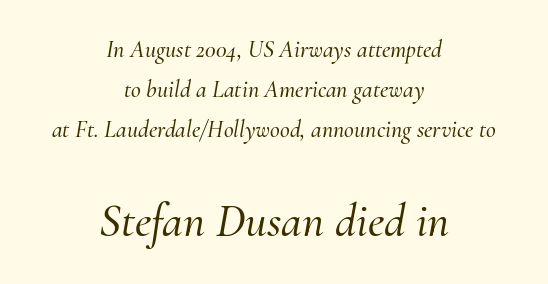
Compared with typical paragraphs, the rows here are spaced about the same. The specimen reads as italic at a glance. Varying glyph widths throughout — classic text-font behaviour. The rag falls on both sides of this text block equally.
